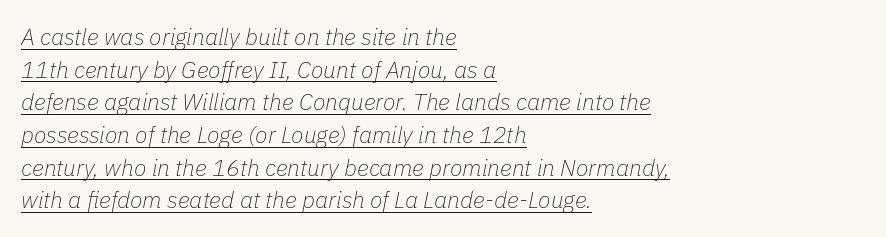
The image shows 23 px text type, italic (leaning right); set left-aligned, normal line spacing (1.42x), normal letter spacing, underlined.
